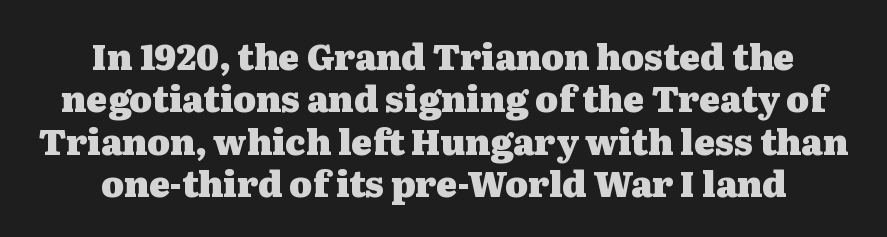
The image shows 35 px heavy, wide serif type, upright; set centered, line spacing 1.21x, normal letter spacing, not underlined; medium stroke contrast and a medium x-height.
